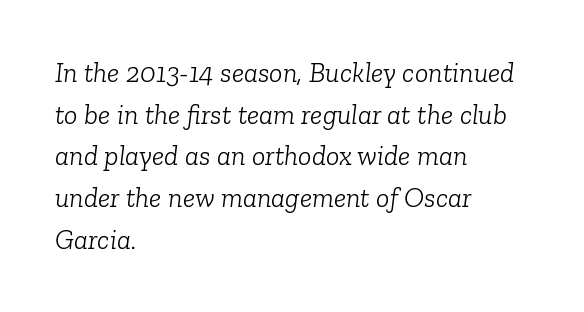
{"serif": "yes", "italic": "yes", "lean": "right", "slant_degrees": 6, "bold": "no", "weight": "light", "width": "normal", "stroke_contrast": "low", "x_height": "medium", "monospaced": "no", "underline": "no", "align": "left", "line_spacing": "normal", "line_spacing_ratio": 1.49, "letter_spacing": "normal", "letter_spacing_em": 0.0, "glyph_px": 28}
